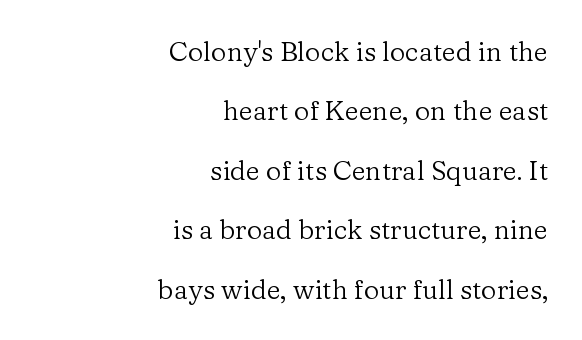
{"italic": "no", "bold": "no", "underline": "no", "align": "right", "line_spacing": "loose", "line_spacing_ratio": 2.2, "letter_spacing": "normal", "letter_spacing_em": 0.0, "glyph_px": 27}
